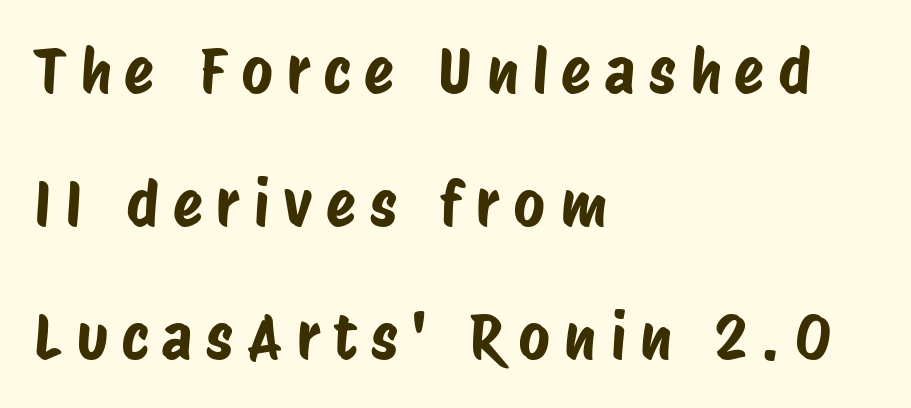
Q: Is the typeface a serif or a sans-serif typeface? A: Sans-serif.
Q: Is the text underlined? A: No.
Q: How is the paragraph aligned? A: Left-aligned.
Q: Is the spacing between letters normal or unusually wide? A: Unusually wide.
Q: Is the spacing between lines tight, normal or loose? A: Loose.
Q: Width (condensed, normal, or wide)? A: Condensed.
Q: Stroke contrast? A: Low.
Q: x-height? A: Large.
Q: Monospaced? A: No.
